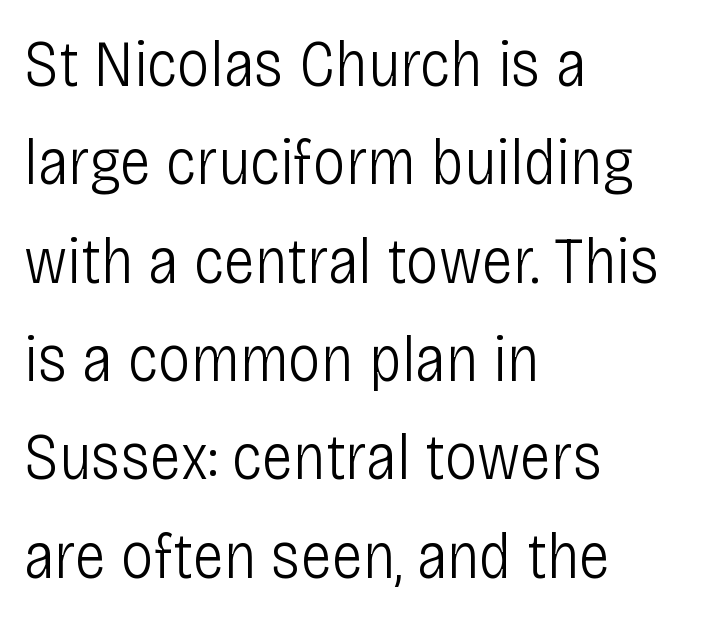
Q: Is the text bold? A: No.
Q: Is the text italic (slanted)? A: No, it is upright.
Q: Is the typeface a serif or a sans-serif typeface? A: Sans-serif.
Q: Is the text underlined? A: No.
Q: How is the paragraph aligned? A: Left-aligned.
Q: Is the spacing between letters normal or unusually wide? A: Normal.
Q: Is the spacing between lines tight, normal or loose? A: Normal.
Q: Width (condensed, normal, or wide)? A: Condensed.
Q: Stroke contrast? A: Low.
Q: x-height? A: Large.
Q: Monospaced? A: No.
